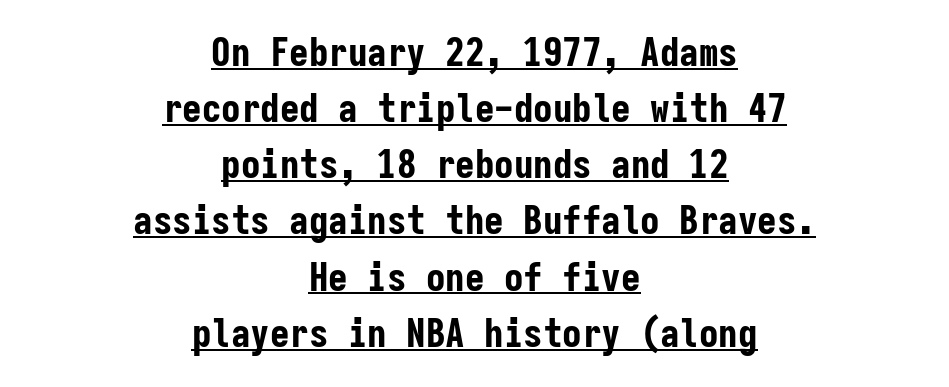
The image shows 39 px bold, condensed sans-serif type, upright, monospaced; set centered, normal line spacing (1.44x), normal letter spacing, underlined; low stroke contrast and a medium x-height.
